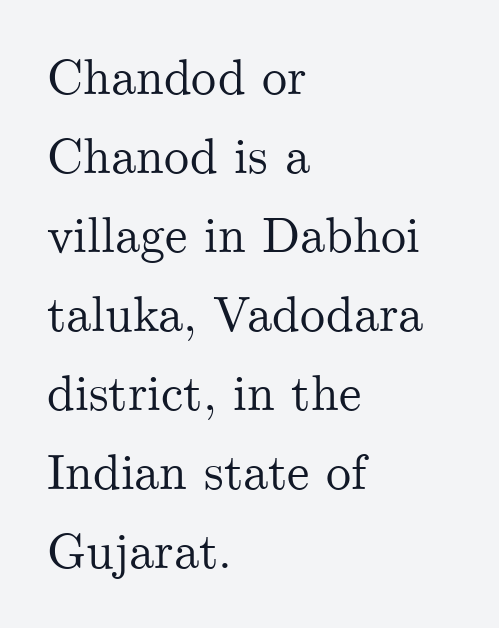
Alignment: flush left. Notice how the stems are strictly vertical — no italics here. Honestly, the row spacing looks completely unremarkable. The foot of each line stays bare and open.
